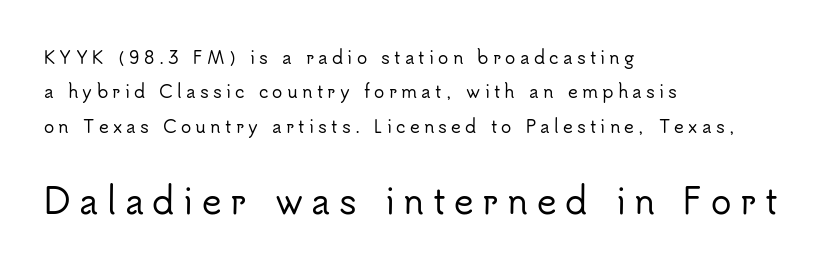
The face used here is proportionally spaced, like ordinary book or web type. Any mark beneath the type? The region is blank. Substantial extra tracking has been applied to these lines. The lettering holds an erect, upright posture throughout. You could fit nearly another row in the gap between these rows. This sample uses a sans-serif face.
